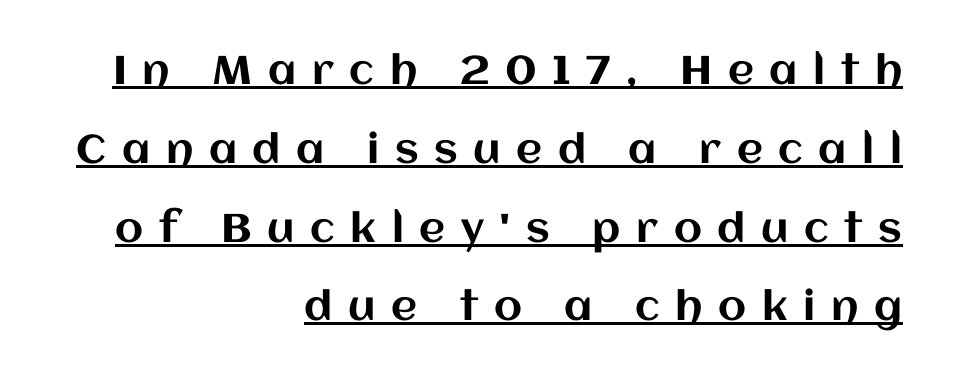
Q: Is the text italic (slanted)? A: No, it is upright.
Q: Is the text underlined? A: Yes.
Q: How is the paragraph aligned? A: Right-aligned.
Q: Is the spacing between letters normal or unusually wide? A: Unusually wide.
Q: Is the spacing between lines tight, normal or loose? A: Loose.
Q: Width (condensed, normal, or wide)? A: Normal.
Q: Stroke contrast? A: Medium.
Q: x-height? A: Large.
Q: Monospaced? A: No.
